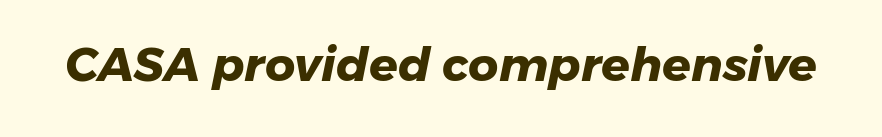
The image shows 47 px heavy sans-serif type; set normal letter spacing, not underlined; low stroke contrast and a medium x-height.
